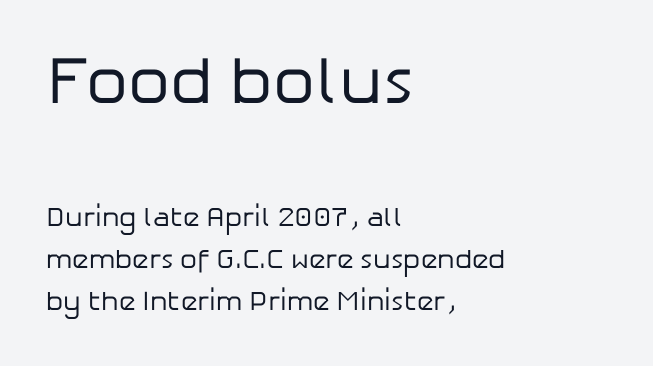
{"serif": "no", "italic": "no", "bold": "no", "weight": "regular", "width": "normal", "stroke_contrast": "low", "x_height": "medium", "monospaced": "no", "underline": "no", "align": "left", "line_spacing": "normal", "line_spacing_ratio": 1.55, "letter_spacing": "normal", "letter_spacing_em": 0.0, "larger_block": "first", "size_ratio": 2.48, "glyph_px": 67}
